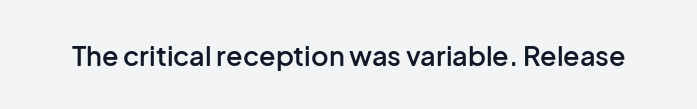
The image shows 27 px text type, upright; set normal letter spacing, not underlined.
